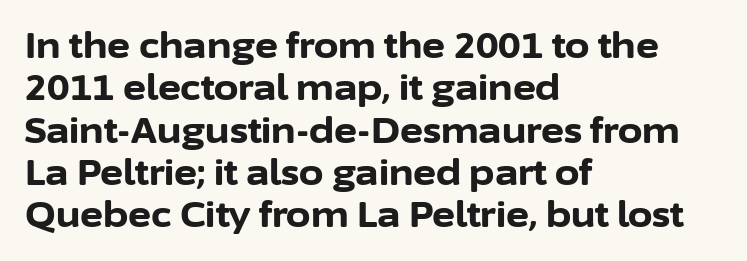
Q: Is the text bold? A: Yes.
Q: Is the text italic (slanted)? A: No, it is upright.
Q: Is the typeface a serif or a sans-serif typeface? A: Sans-serif.
Q: Is the text underlined? A: No.
Q: How is the paragraph aligned? A: Left-aligned.
Q: Is the spacing between letters normal or unusually wide? A: Normal.
Q: Width (condensed, normal, or wide)? A: Normal.
Q: Stroke contrast? A: Low.
Q: x-height? A: Medium.
Q: Monospaced? A: No.
